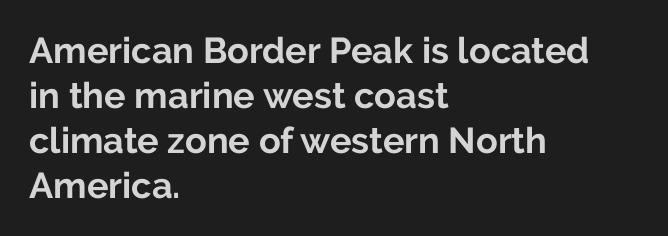
The image shows 36 px bold sans-serif type, upright; set left-aligned, normal line spacing (1.25x), normal letter spacing, not underlined; low stroke contrast and a medium x-height.
